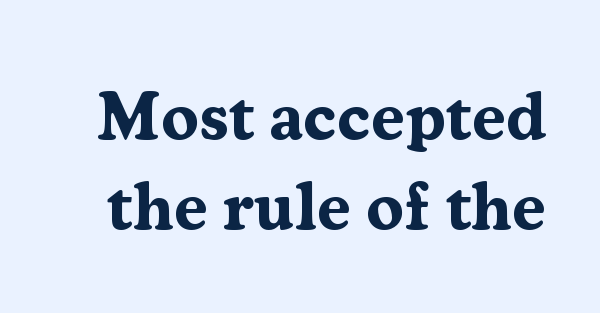
The letterforms sit shoulder to shoulder at normal distance. The typeface chosen for these lines features serifs. Notice how descenders clear the ascenders below comfortably — that's standard leading. Descenders hang freely into open space.
